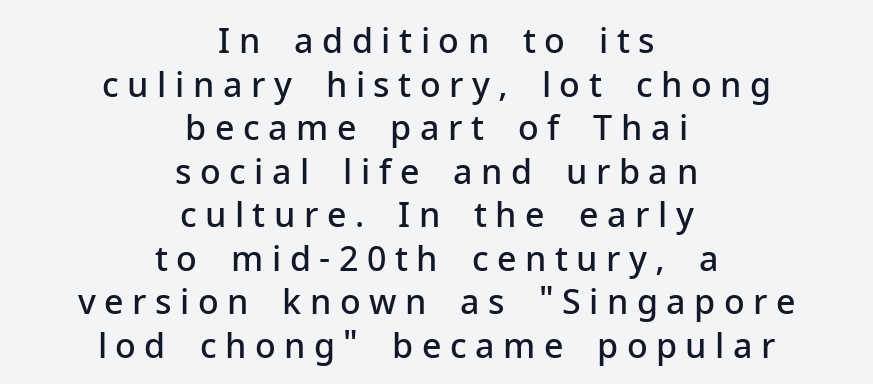
The image shows 34 px semibold sans-serif type, upright; set centered, normal line spacing (1.28x), unusually wide letter spacing (+0.25 em), not underlined; low stroke contrast and a medium x-height.
